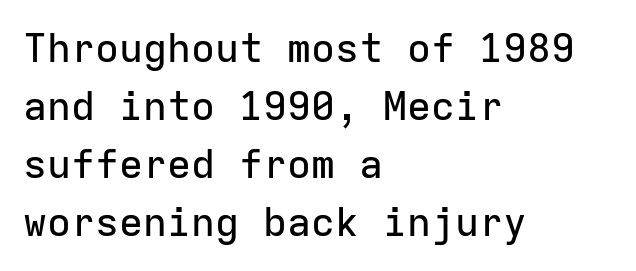
{"serif": "no", "italic": "no", "width": "normal", "stroke_contrast": "low", "x_height": "medium", "monospaced": "yes", "underline": "no", "align": "left", "line_spacing": "normal", "line_spacing_ratio": 1.45, "letter_spacing": "normal", "letter_spacing_em": 0.0, "glyph_px": 40}
